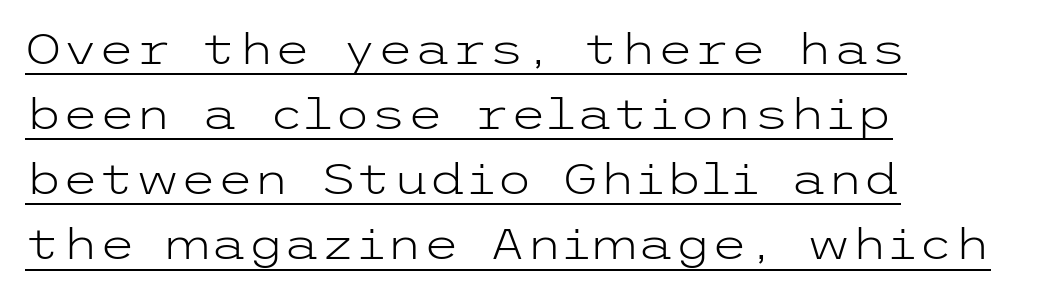
The image shows 42 px light, wide sans-serif type, upright; set left-aligned, normal line spacing (1.55x), normal letter spacing, underlined; low stroke contrast and a medium x-height.
